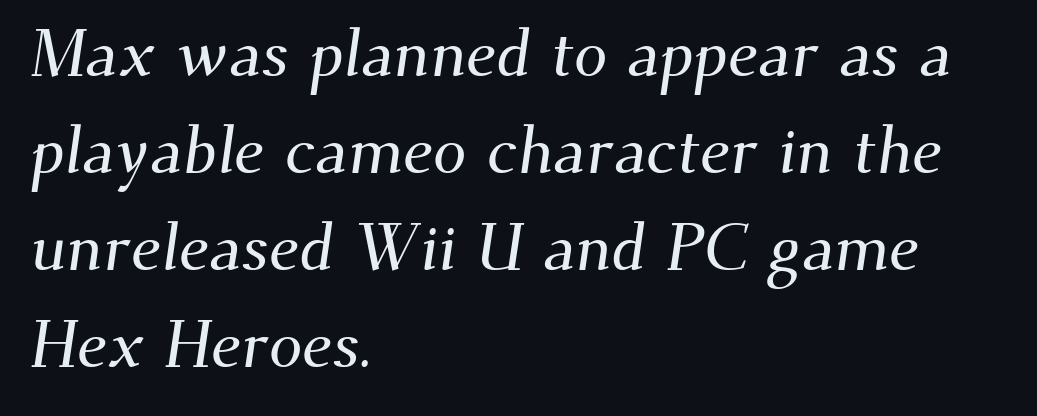
Q: Is the typeface a serif or a sans-serif typeface? A: Serif.
Q: Is the text underlined? A: No.
Q: How is the paragraph aligned? A: Left-aligned.
Q: Is the spacing between letters normal or unusually wide? A: Normal.
Q: Is the spacing between lines tight, normal or loose? A: Normal.
Q: Width (condensed, normal, or wide)? A: Normal.
Q: Stroke contrast? A: Medium.
Q: x-height? A: Small.
Q: Monospaced? A: No.
